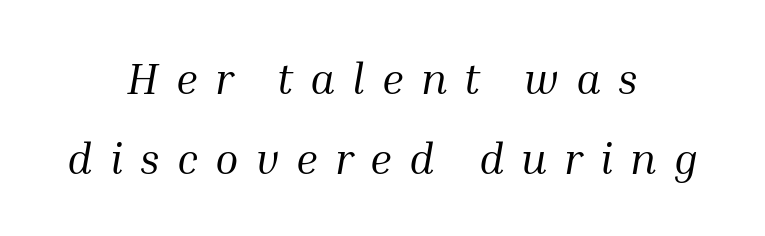
{"serif": "yes", "italic": "yes", "lean": "right", "slant_degrees": 10, "bold": "no", "weight": "regular", "width": "normal", "stroke_contrast": "medium", "x_height": "medium", "monospaced": "no", "underline": "no", "align": "center", "line_spacing_ratio": 1.85, "letter_spacing": "wide", "letter_spacing_em": 0.4, "glyph_px": 43}
